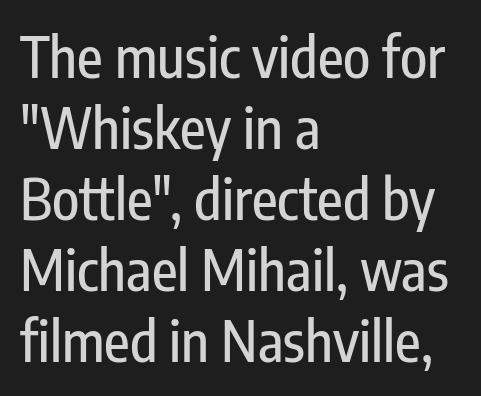
The image shows 56 px condensed sans-serif type, upright; set left-aligned, normal line spacing (1.27x), normal letter spacing, not underlined; low stroke contrast and a medium x-height.
